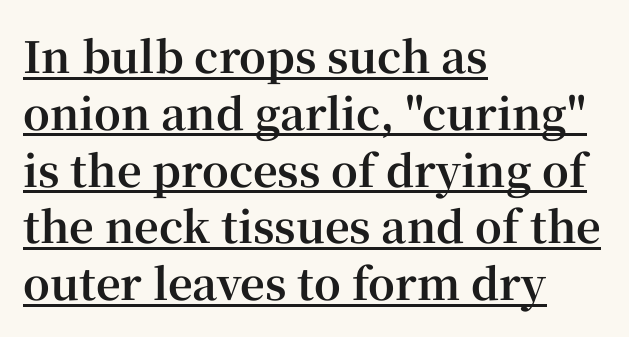
The image shows 43 px bold serif type, upright; set left-aligned, normal line spacing (1.32x), normal letter spacing, underlined; high stroke contrast and a medium x-height.
